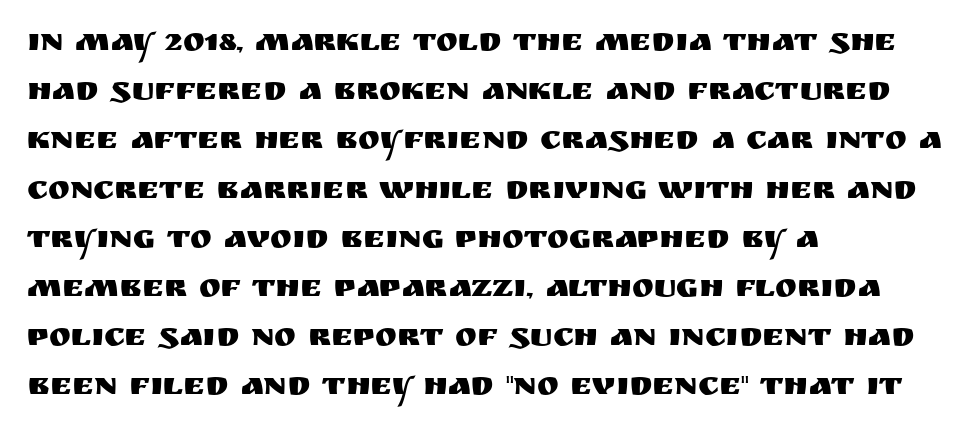
Q: Is the text italic (slanted)? A: No, it is upright.
Q: Is the typeface a serif or a sans-serif typeface? A: Sans-serif.
Q: Is the text underlined? A: No.
Q: How is the paragraph aligned? A: Left-aligned.
Q: Is the spacing between letters normal or unusually wide? A: Normal.
Q: Is the spacing between lines tight, normal or loose? A: Normal.
Q: Width (condensed, normal, or wide)? A: Normal.
Q: Stroke contrast? A: Medium.
Q: x-height? A: Large.
Q: Monospaced? A: No.
